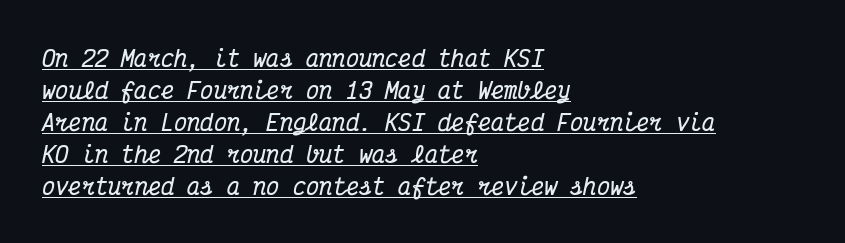
Characters are canted at an angle relative to the baseline's perpendicular. The words here are underlined. Does the leading feel generous? No, just average. Line starts are locked; line ends wander. The typesetting leans heavy: a genuine bold. Inter-character spacing is left at the font's built-in metrics.
